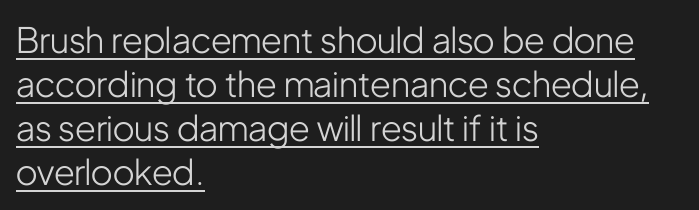
Q: Is the text bold? A: No.
Q: Is the text italic (slanted)? A: No, it is upright.
Q: Is the typeface a serif or a sans-serif typeface? A: Sans-serif.
Q: Is the text underlined? A: Yes.
Q: How is the paragraph aligned? A: Left-aligned.
Q: Is the spacing between letters normal or unusually wide? A: Normal.
Q: Is the spacing between lines tight, normal or loose? A: Normal.
Q: Width (condensed, normal, or wide)? A: Condensed.
Q: Stroke contrast? A: Low.
Q: x-height? A: Medium.
Q: Monospaced? A: No.
